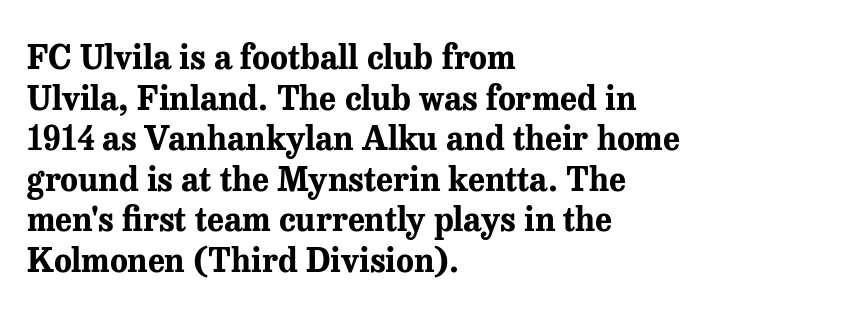
{"serif": "yes", "italic": "no", "bold": "yes", "weight": "bold", "width": "normal", "stroke_contrast": "medium", "x_height": "medium", "monospaced": "no", "underline": "no", "align": "left", "line_spacing_ratio": 1.23, "letter_spacing": "normal", "letter_spacing_em": 0.0, "glyph_px": 33}
